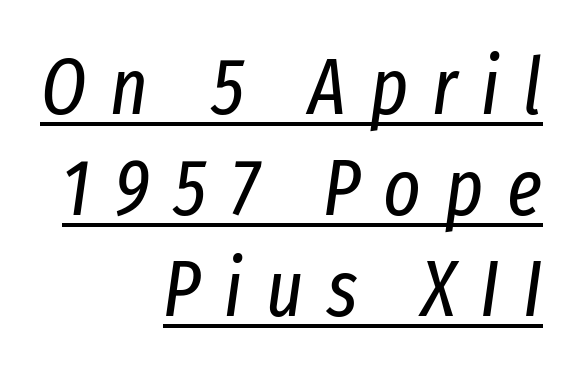
The image shows 79 px regular-weight, condensed type, italic (leaning right); set right-aligned, normal line spacing (1.28x), unusually wide letter spacing (+0.3 em), underlined; low stroke contrast and a medium x-height.
